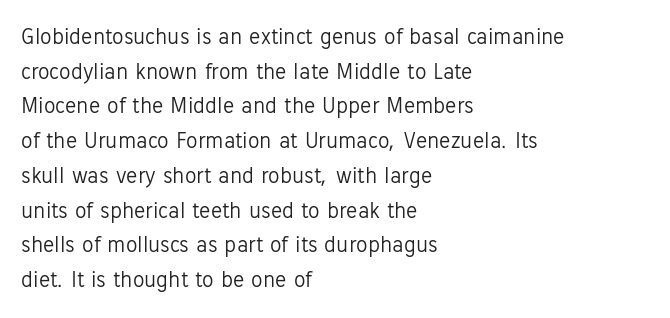
{"italic": "no", "bold": "no", "underline": "no", "align": "left", "line_spacing": "normal", "line_spacing_ratio": 1.51, "letter_spacing": "normal", "letter_spacing_em": 0.0, "glyph_px": 23}
